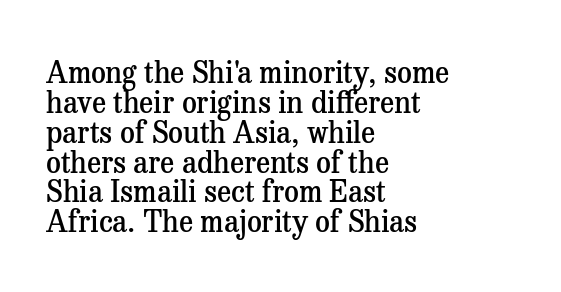
The font is running at a semibold setting, under full bold. Decoration check: the copy has no underline. The characters display serif detailing at their extremities. Tightly led — the rows are bunched. One-word summary of the alignment: left.
